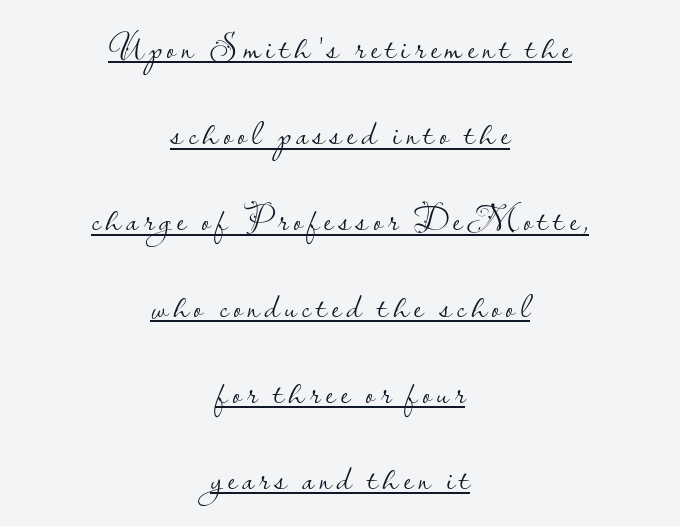
Q: Is the text bold? A: No.
Q: Is the text italic (slanted)? A: Yes.
Q: Is the typeface a serif or a sans-serif typeface? A: Sans-serif.
Q: Is the text underlined? A: Yes.
Q: How is the paragraph aligned? A: Centered.
Q: Is the spacing between lines tight, normal or loose? A: Loose.
Q: Width (condensed, normal, or wide)? A: Normal.
Q: Stroke contrast? A: Low.
Q: x-height? A: Small.
Q: Monospaced? A: No.
